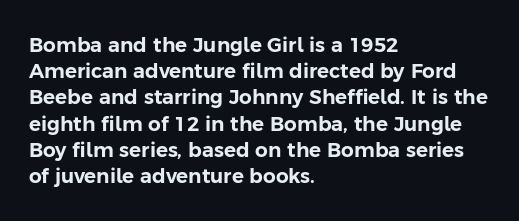
Rows of type keep a routine distance in the vertical direction. Designer's note — italics off, roman on. These lines stack with their left ends in a neat column. You could call the tracking neutral — neither tight nor loose. Each row of text sits above clean, open space.
